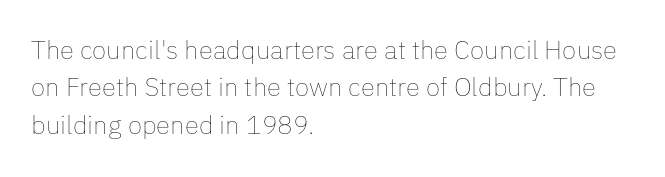
The image shows 26 px text type, upright; set left-aligned, normal line spacing (1.44x), normal letter spacing, not underlined.
